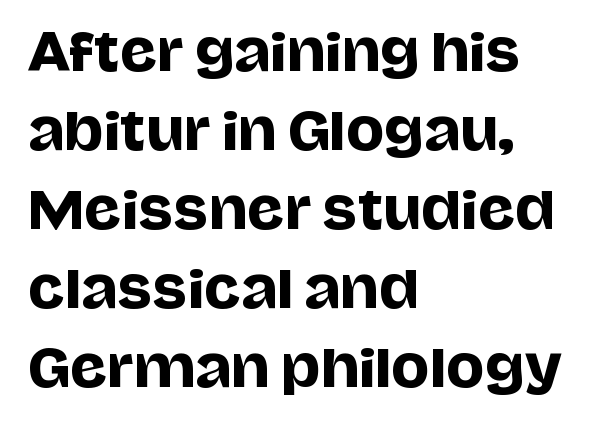
{"serif": "no", "italic": "no", "width": "normal", "stroke_contrast": "low", "x_height": "large", "monospaced": "no", "underline": "no", "align": "left", "line_spacing": "normal", "line_spacing_ratio": 1.55, "letter_spacing": "normal", "letter_spacing_em": 0.0, "glyph_px": 51}
